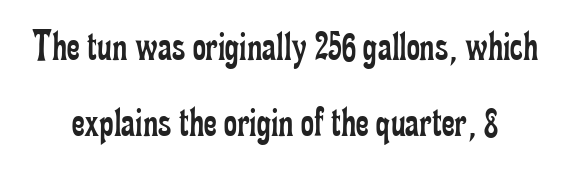
{"serif": "yes", "italic": "no", "bold": "no", "weight": "regular", "width": "condensed", "stroke_contrast": "low", "x_height": "small", "monospaced": "no", "underline": "no", "line_spacing": "normal", "line_spacing_ratio": 1.7, "letter_spacing": "normal", "letter_spacing_em": 0.0, "glyph_px": 45}
